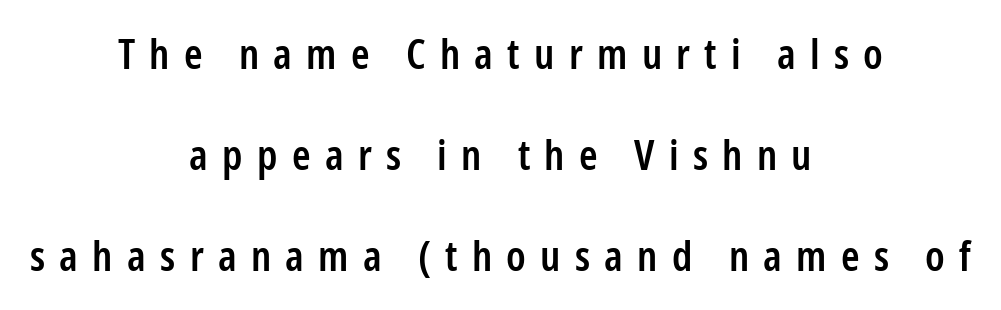
{"serif": "no", "italic": "no", "bold": "semi", "weight": "semibold", "width": "condensed", "stroke_contrast": "low", "x_height": "medium", "monospaced": "no", "underline": "no", "align": "center", "line_spacing": "loose", "line_spacing_ratio": 2.4, "letter_spacing": "wide", "letter_spacing_em": 0.34, "glyph_px": 42}
